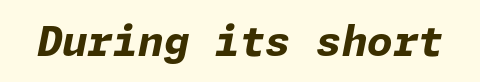
The image shows 41 px bold type, italic (leaning right); set normal letter spacing, not underlined; low stroke contrast and a medium x-height.
